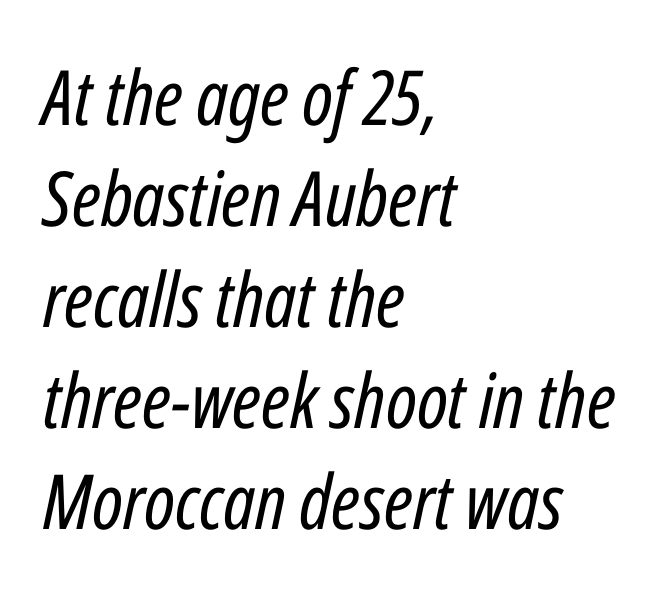
{"italic": "yes", "lean": "right", "slant_degrees": 12, "bold": "no", "weight": "regular", "width": "condensed", "stroke_contrast": "low", "x_height": "medium", "monospaced": "no", "underline": "no", "align": "left", "line_spacing": "normal", "line_spacing_ratio": 1.33, "letter_spacing": "normal", "letter_spacing_em": 0.0, "glyph_px": 76}
